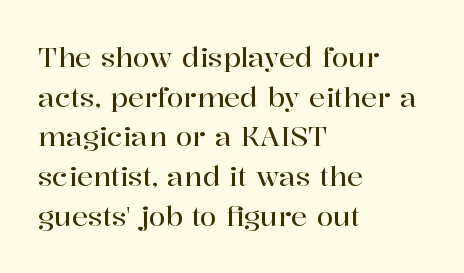
{"italic": "no", "underline": "no", "align": "left", "line_spacing": "normal", "line_spacing_ratio": 1.47, "letter_spacing": "normal", "letter_spacing_em": 0.0, "glyph_px": 27}
